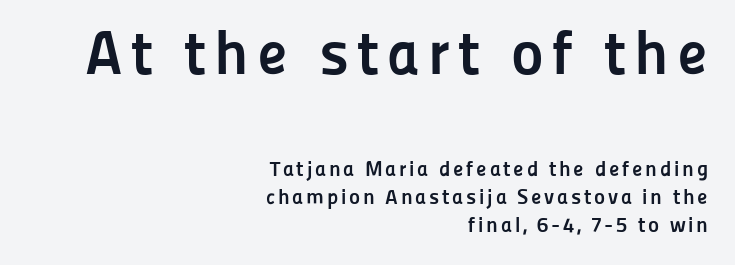
The image shows 62 px semibold sans-serif type, upright; set right-aligned, normal line spacing (1.34x), not underlined; the first (top) block is 2.95x larger; low stroke contrast and a medium x-height.
